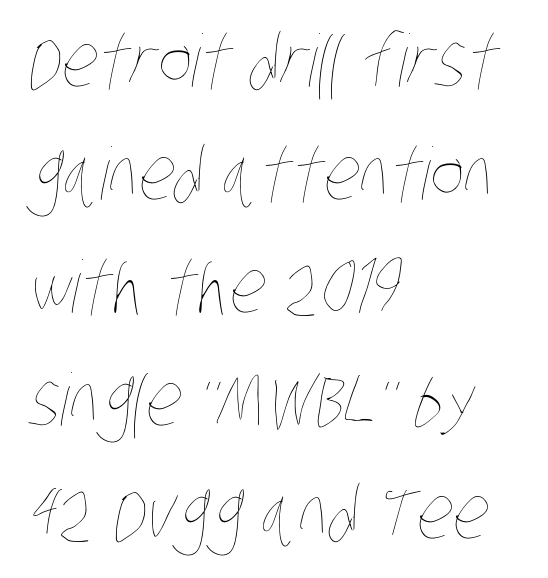
Q: Is the text bold? A: No.
Q: Is the text underlined? A: No.
Q: How is the paragraph aligned? A: Left-aligned.
Q: Is the spacing between letters normal or unusually wide? A: Normal.
Q: Is the spacing between lines tight, normal or loose? A: Normal.
Q: Width (condensed, normal, or wide)? A: Condensed.
Q: Stroke contrast? A: Low.
Q: x-height? A: Large.
Q: Monospaced? A: No.
